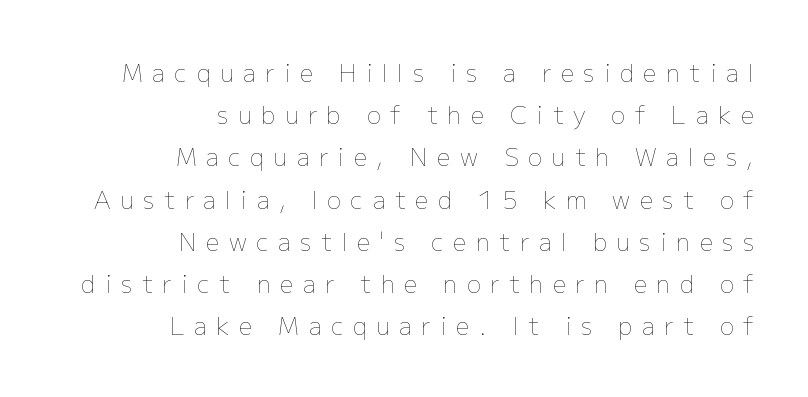
Q: Is the text bold? A: No.
Q: Is the text italic (slanted)? A: No, it is upright.
Q: Is the text underlined? A: No.
Q: How is the paragraph aligned? A: Right-aligned.
Q: Is the spacing between letters normal or unusually wide? A: Unusually wide.
